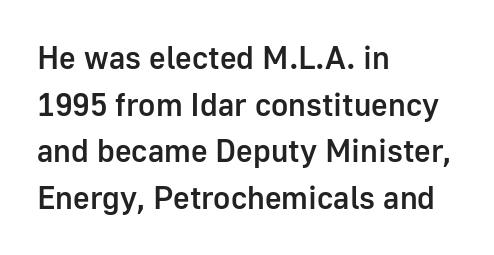
Q: Is the text bold? A: Semi-bold.
Q: Is the text italic (slanted)? A: No, it is upright.
Q: Is the typeface a serif or a sans-serif typeface? A: Sans-serif.
Q: Is the text underlined? A: No.
Q: How is the paragraph aligned? A: Left-aligned.
Q: Is the spacing between letters normal or unusually wide? A: Normal.
Q: Is the spacing between lines tight, normal or loose? A: Normal.
Q: Width (condensed, normal, or wide)? A: Normal.
Q: Stroke contrast? A: Low.
Q: x-height? A: Medium.
Q: Monospaced? A: No.
